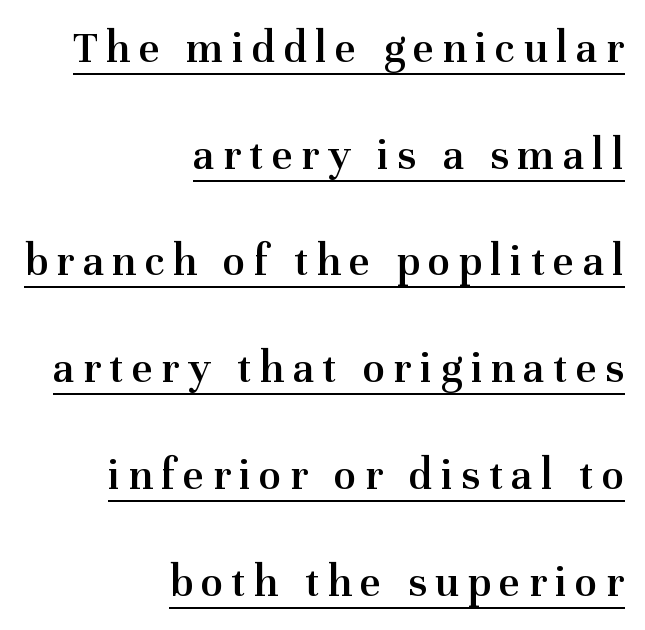
Which margin do the lines hug? The right one — the left edge is uneven. Posture: straight, roman, zero tilt. Note: serifs present on the glyphs. The passage shown is typed in a proportional face where columns would drift.
